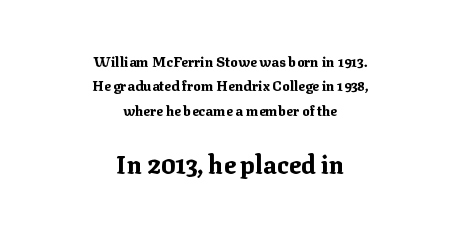
The image shows 25 px bold type, upright; set centered, line spacing 1.74x, normal letter spacing, not underlined; the second (bottom) block is 1.79x larger.
